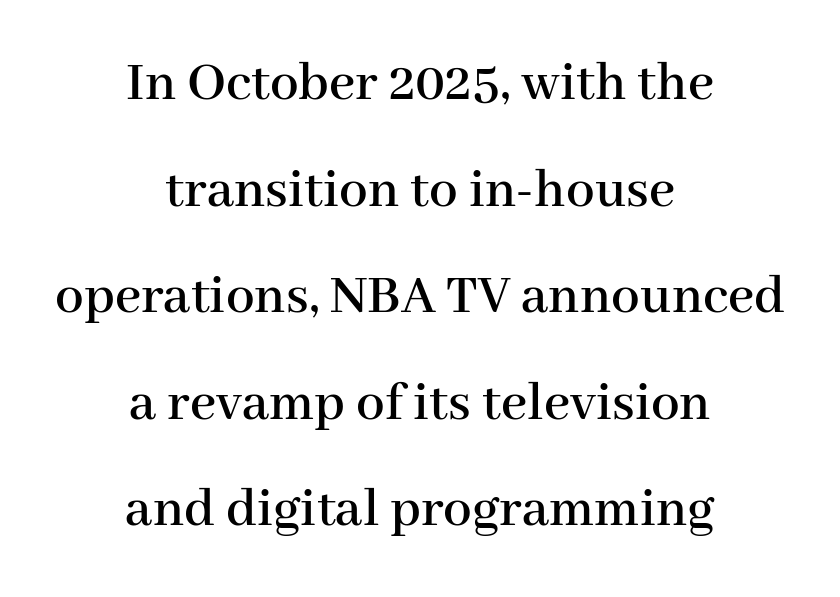
The image shows 57 px serif type, upright; set centered, line spacing 1.87x, normal letter spacing, not underlined; high stroke contrast and a medium x-height.
